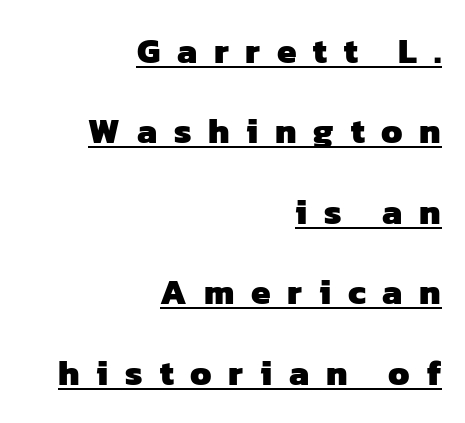
{"serif": "no", "bold": "yes", "weight": "heavy", "width": "normal", "stroke_contrast": "low", "x_height": "medium", "monospaced": "no", "underline": "yes", "align": "right", "line_spacing": "loose", "line_spacing_ratio": 2.3, "letter_spacing": "wide", "letter_spacing_em": 0.48, "glyph_px": 35}
